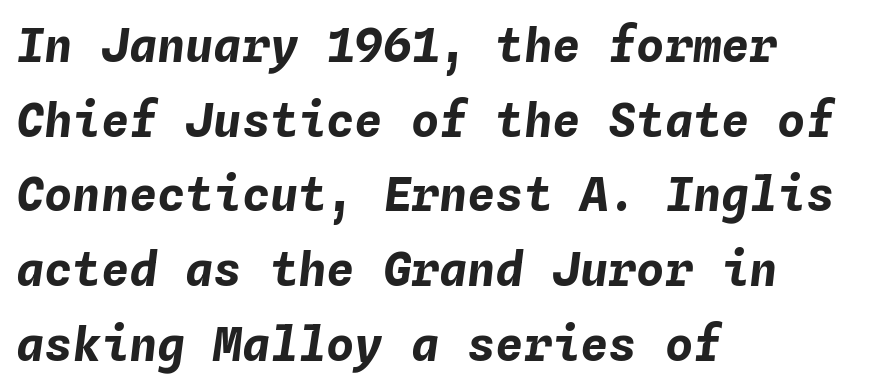
{"italic": "yes", "lean": "right", "slant_degrees": 4, "bold": "yes", "weight": "bold", "width": "normal", "stroke_contrast": "low", "x_height": "medium", "monospaced": "yes", "underline": "no", "align": "left", "line_spacing": "normal", "line_spacing_ratio": 1.59, "letter_spacing": "normal", "letter_spacing_em": 0.0, "glyph_px": 47}
